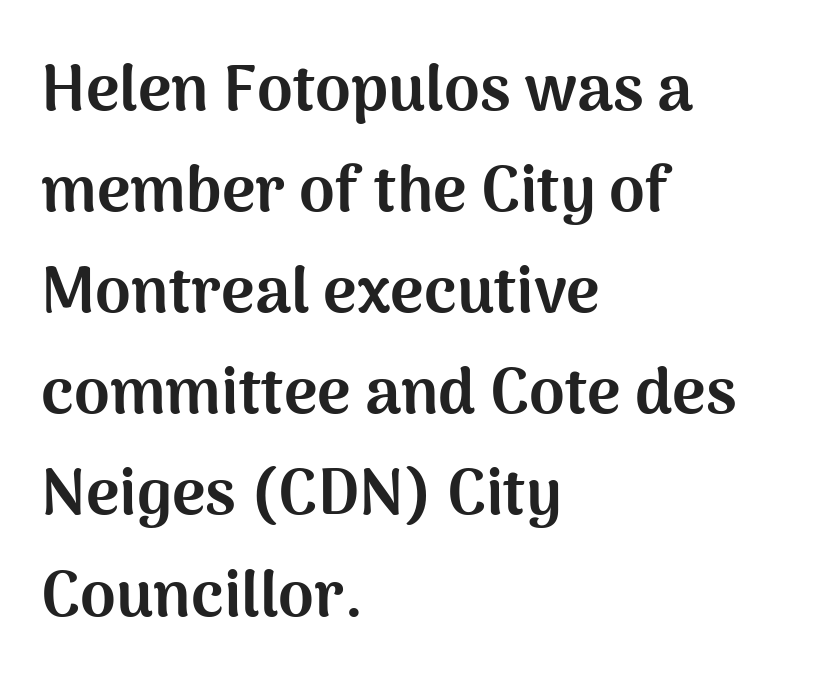
The image shows 64 px bold sans-serif type, upright; set left-aligned, normal line spacing (1.58x), normal letter spacing, not underlined; medium stroke contrast and a medium x-height.
